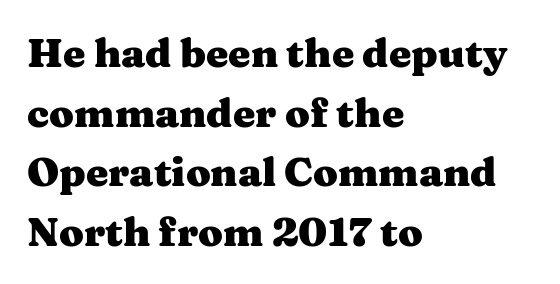
Caption: standard tracking, unaltered. Each letter keeps its own natural width here, so spacing adapts to shape. The typography opts for an upright posture over an oblique one. Does the copy run flush right? No — it runs flush left. Each row of text sits above clean, open space. If you measured baseline to baseline, you'd find a middling distance.
